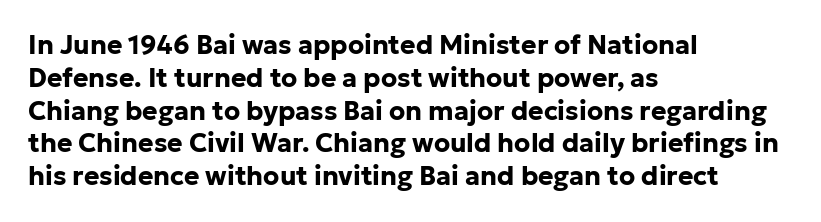
Reading down the column, the eye jumps a familiar distance to each next line. The passage shown is not underscored anywhere. Its strokes are broad and dark, the hallmark of bold type. Quick note: not italic, upright. Observe the ordinary spacing: letters are neighbours, not strangers. Line beginnings align vertically; line endings do not.
